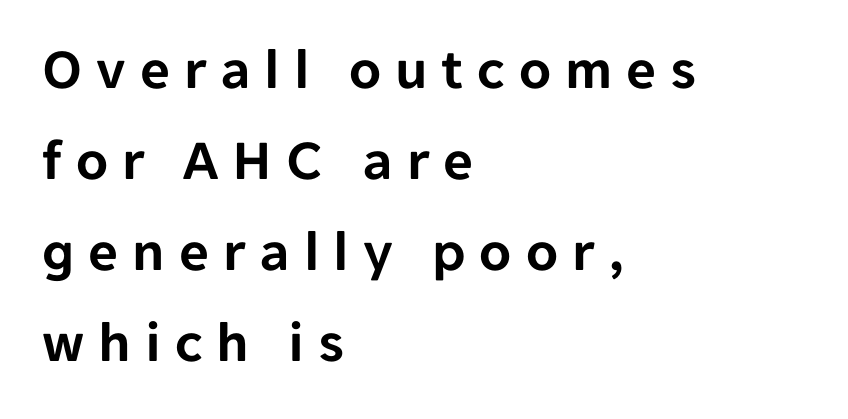
{"serif": "no", "italic": "no", "width": "normal", "stroke_contrast": "low", "x_height": "medium", "monospaced": "no", "underline": "no", "align": "left", "line_spacing": "normal", "line_spacing_ratio": 1.57, "letter_spacing": "wide", "letter_spacing_em": 0.24, "glyph_px": 58}
